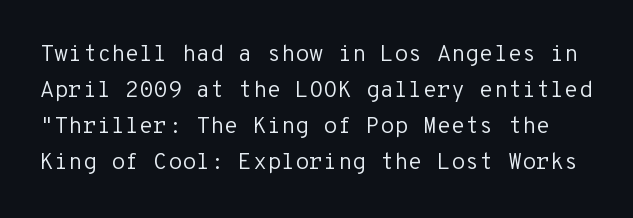
{"italic": "no", "bold": "no", "underline": "no", "line_spacing": "normal", "line_spacing_ratio": 1.56, "letter_spacing": "normal", "letter_spacing_em": 0.0, "glyph_px": 23}
